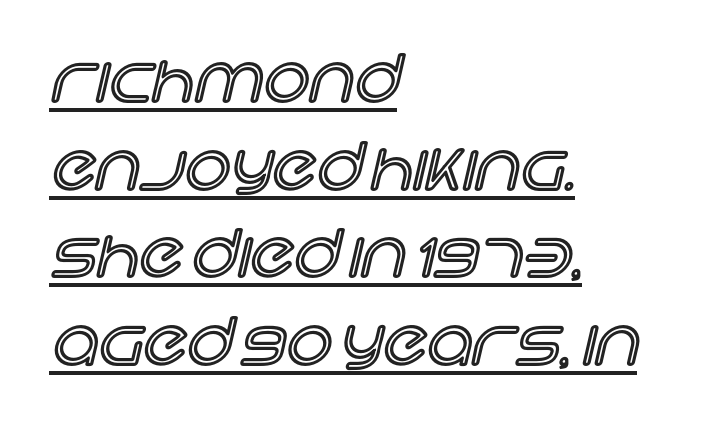
Is this a fixed-width face? No — the glyphs have proportional, varying widths. This is underlined copy, the kind a proofreader might mark for attention. The vertical gap from one line to the next is medium.
